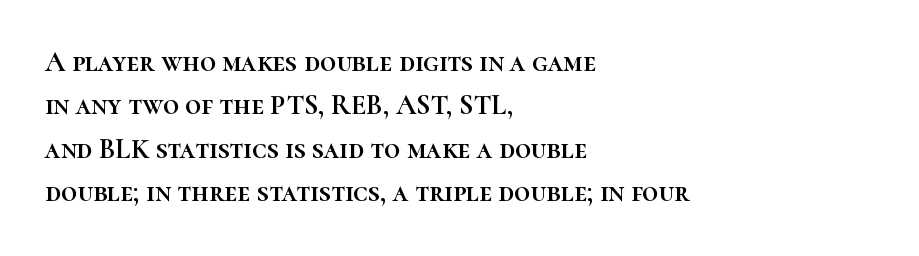
The image shows 28 px text type, upright; set left-aligned, normal line spacing (1.55x), normal letter spacing, not underlined; high stroke contrast and a medium x-height.
